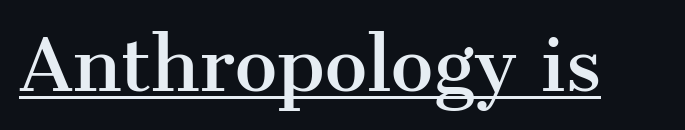
{"serif": "yes", "italic": "no", "width": "normal", "stroke_contrast": "medium", "x_height": "medium", "monospaced": "no", "underline": "yes", "letter_spacing": "normal", "letter_spacing_em": 0.0, "glyph_px": 72}
